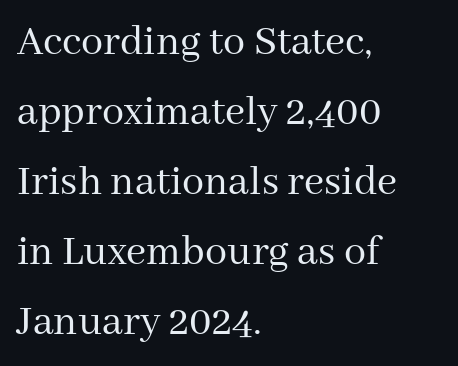
This sample uses a serif face. Heaviness? Minimal to ordinary, like unemphasized prose. Regular leading. Descenders are the only things crossing below the line. These lines stack with their left ends in a neat column. Does the lettering tilt? It doesn't — this is upright.
